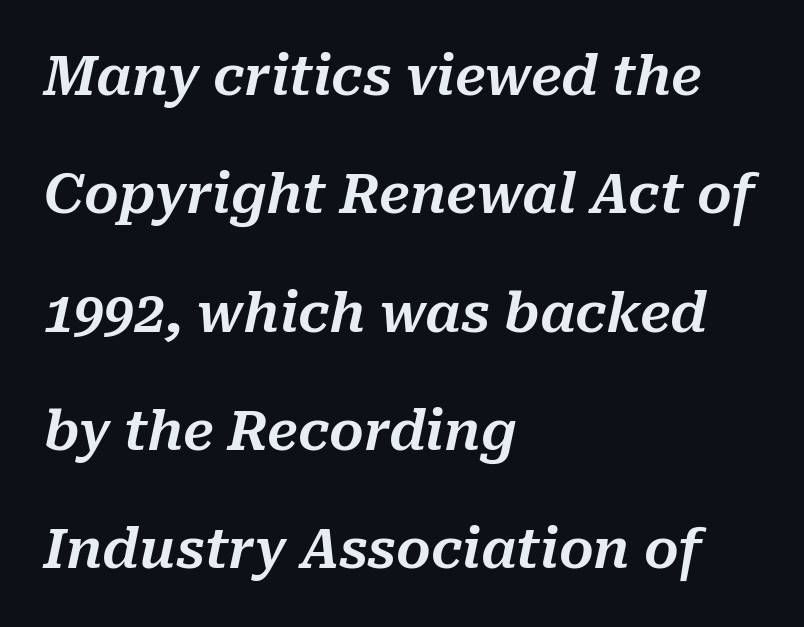
The rendering uses a large line-height, opening up the rows. The strip under each line holds only bare page. The passage shown is typed in a proportional face where columns would drift. The typesetter chose a ragged-right arrangement here. Standard letterfit; no display-style spreading of the glyphs. The lettering tilts uniformly, giving the passage an italic look.
